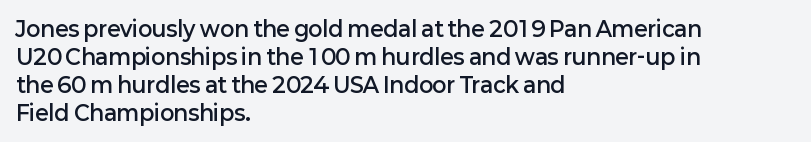
This is moderately heavy type, rendered in semibold. The baseline area is clear. The horizontal fit of the characters is conventional and even. Layout note: lines flush left.
